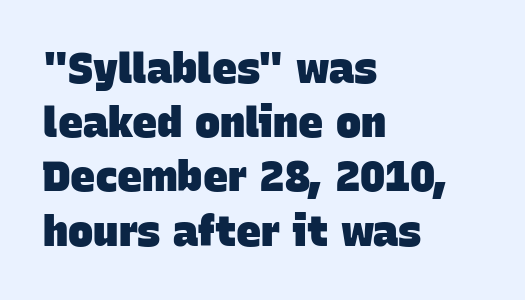
Letters rest on an invisible, unmarked baseline. The face used here is a sans, in the tradition of grotesques and geometrics. Honestly, the row spacing looks completely unremarkable. The passage shown is emphatically bold. These lines are rendered in a variable-pitch font.
